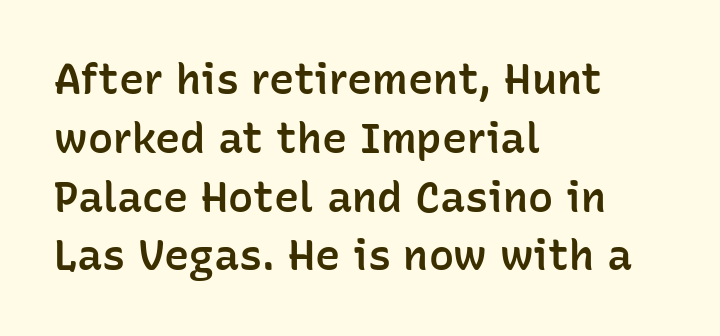
{"serif": "no", "italic": "no", "bold": "semi", "weight": "semibold", "width": "normal", "stroke_contrast": "low", "x_height": "medium", "monospaced": "no", "underline": "no", "align": "left", "line_spacing": "normal", "line_spacing_ratio": 1.4, "letter_spacing": "normal", "letter_spacing_em": 0.0, "glyph_px": 42}
